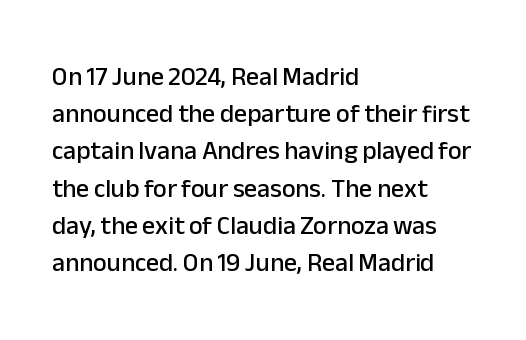
The image shows 26 px text type, upright; set left-aligned, normal line spacing (1.43x), normal letter spacing, not underlined.
